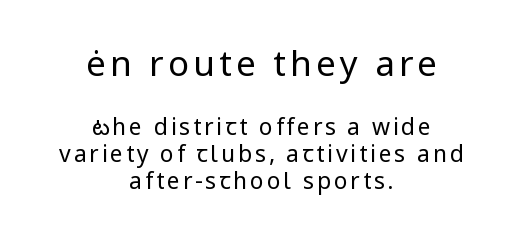
{"serif": "no", "italic": "no", "bold": "no", "weight": "regular", "width": "normal", "stroke_contrast": "low", "x_height": "medium", "monospaced": "no", "underline": "no", "align": "center", "line_spacing_ratio": 1.19, "larger_block": "first", "size_ratio": 1.52, "glyph_px": 35}
